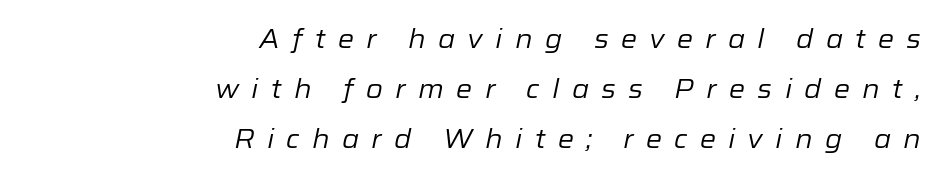
Bold? No — there's no thickening of the strokes. No word sits above an underline. The passage shown leans; its letterforms are oblique. Line ends are locked; line starts wander.
